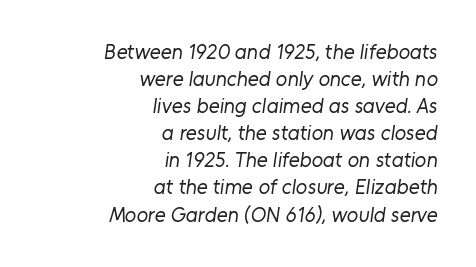
Q: Is the text bold? A: No.
Q: Is the text underlined? A: No.
Q: How is the paragraph aligned? A: Right-aligned.
Q: Is the spacing between letters normal or unusually wide? A: Normal.
Q: Is the spacing between lines tight, normal or loose? A: Normal.
